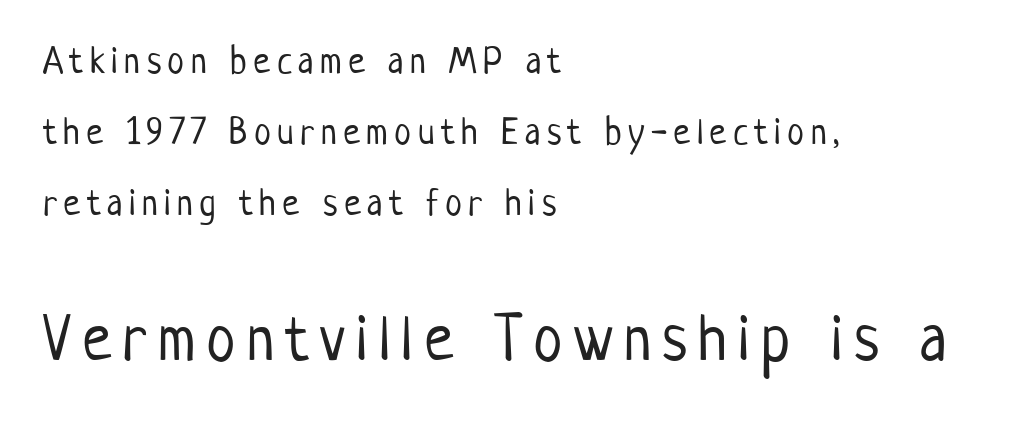
The image shows 66 px light, condensed sans-serif type, upright; set left-aligned, line spacing 1.87x, not underlined; the second (bottom) block is 1.74x larger; low stroke contrast and a medium x-height.
